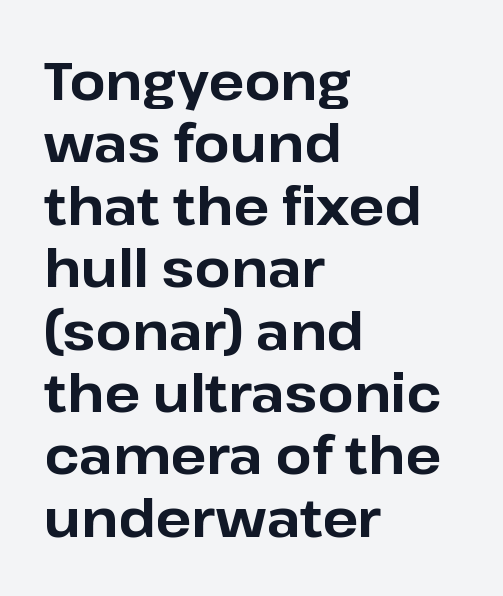
{"serif": "no", "italic": "no", "bold": "yes", "weight": "bold", "width": "normal", "stroke_contrast": "low", "x_height": "medium", "monospaced": "no", "underline": "no", "align": "left", "line_spacing_ratio": 1.2, "letter_spacing": "normal", "letter_spacing_em": 0.0, "glyph_px": 52}
